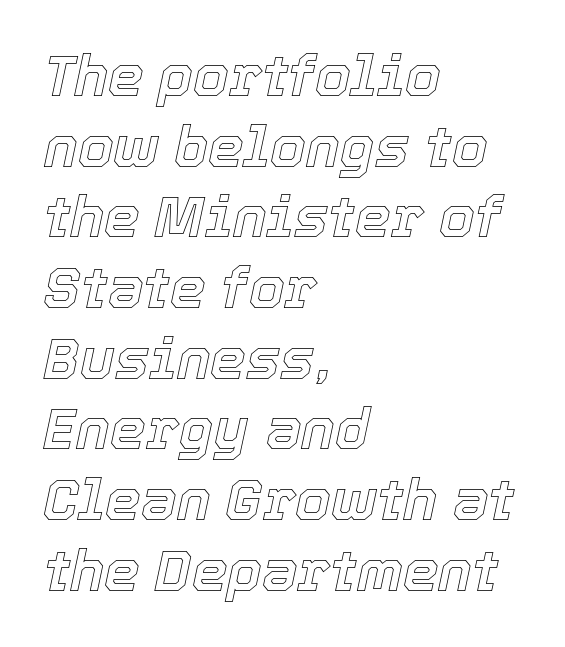
The letterforms sit shoulder to shoulder at normal distance. Check the space under the baseline: it is left empty. This rendering uses left alignment, leaving the right contour irregular. The text carries the slant typical of an italic or oblique font. Proportional: the letters do not fall into vertical columns.
